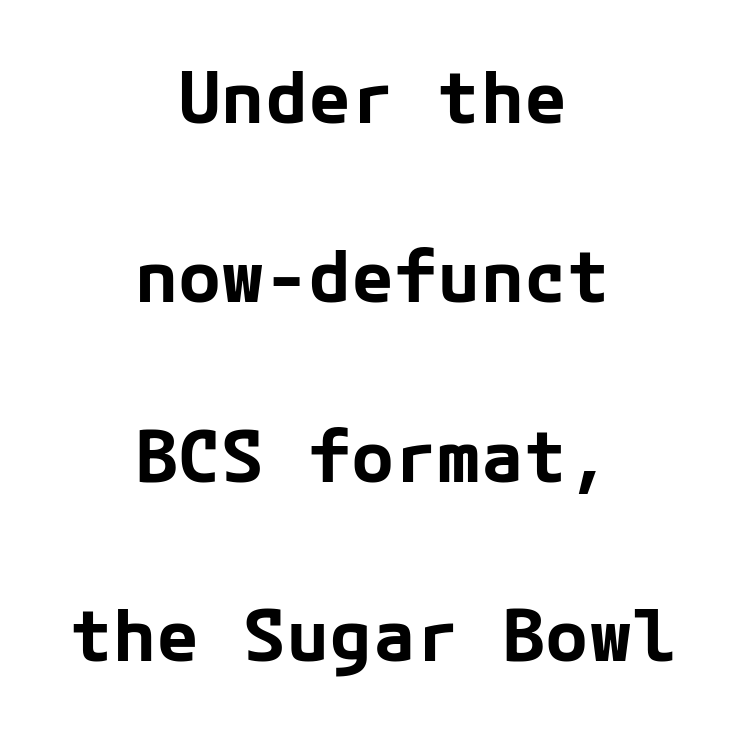
{"serif": "no", "italic": "no", "bold": "yes", "weight": "bold", "width": "normal", "stroke_contrast": "low", "x_height": "medium", "underline": "no", "align": "center", "line_spacing": "loose", "line_spacing_ratio": 2.49, "letter_spacing": "normal", "letter_spacing_em": 0.0, "glyph_px": 72}
